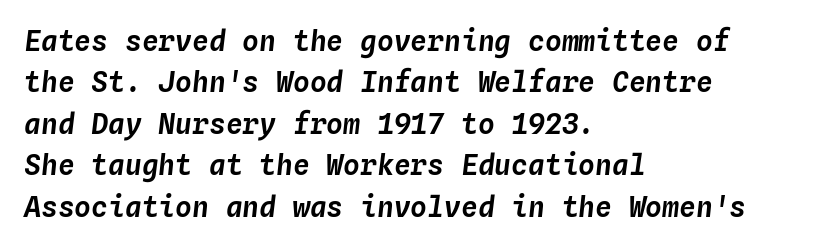
Looks like terminal output: every glyph gets an equal slot. The text carries the slant typical of an italic or oblique font. Plain, unruled lines of type. Vertical spacing — default.
